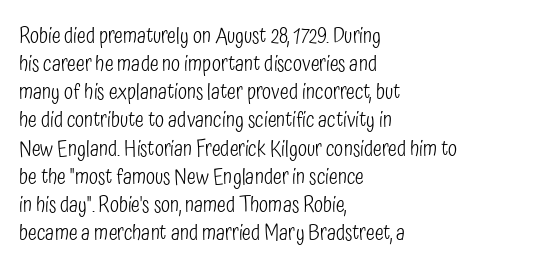
The image shows 21 px text type, upright; set left-aligned, normal line spacing (1.34x), normal letter spacing, not underlined.
